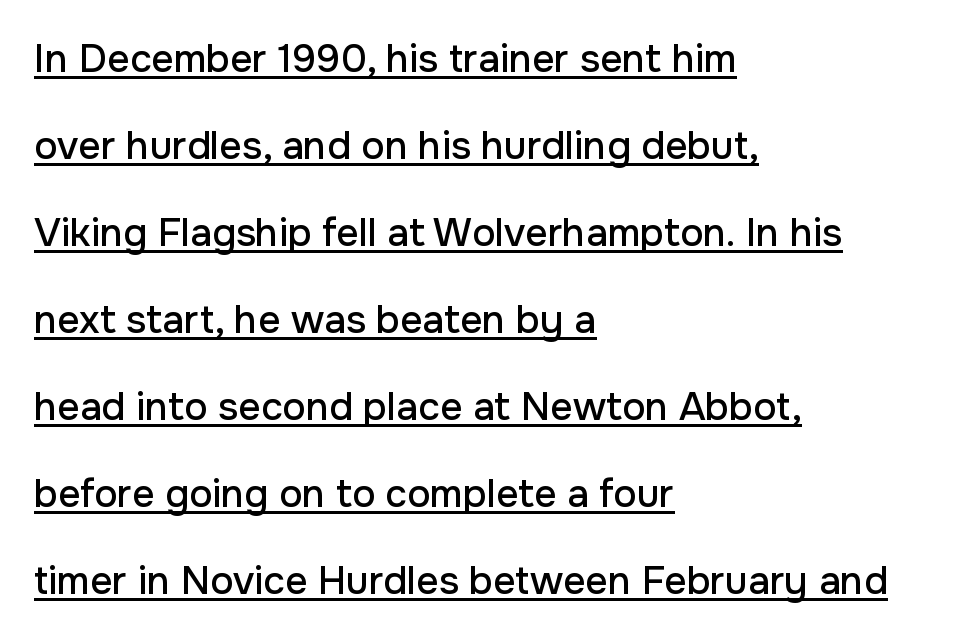
Grotesque or geometric, the face here clearly has no serifs. When letters stand straight like this, we call the style roman or upright. The passage shown is typed in a proportional face where columns would drift. The line texture is even and compact thanks to regular tracking. Caption: lettering with a line underneath. A great deal of white space separates one row of letters from the next.
